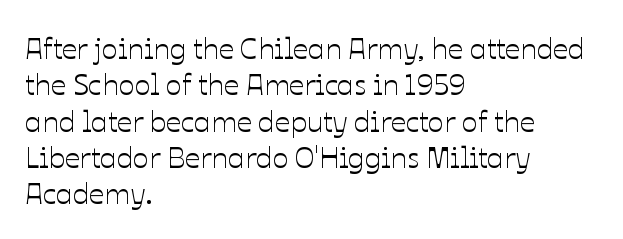
Think of a printed novel: that variable character pitch is what you see here. A roman cut, with each character standing at attention. The gap between lines stays unmarked. The type is set solid horizontally, with unmodified tracking.
